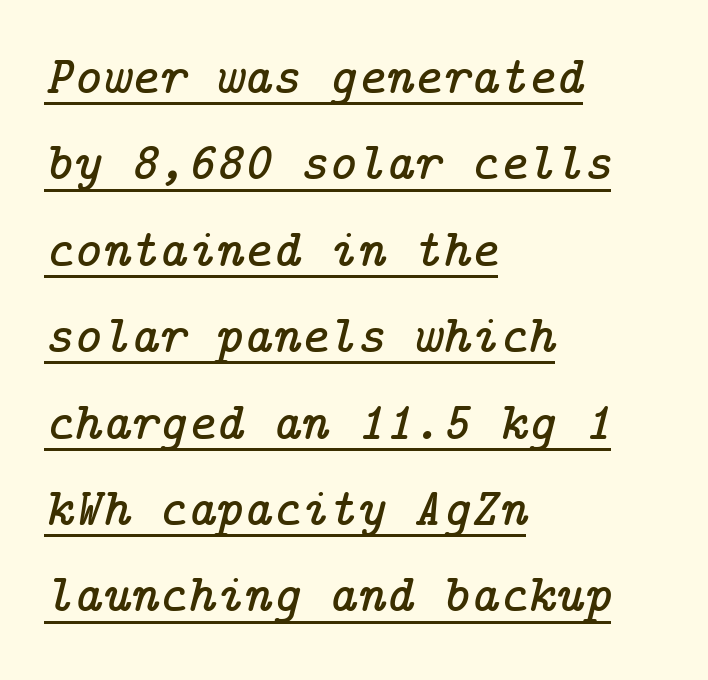
Q: Is the text italic (slanted)? A: Yes, it leans right by about 14 degrees.
Q: Is the typeface a serif or a sans-serif typeface? A: Serif.
Q: Is the text underlined? A: Yes.
Q: How is the paragraph aligned? A: Left-aligned.
Q: Is the spacing between letters normal or unusually wide? A: Normal.
Q: Is the spacing between lines tight, normal or loose? A: Normal.
Q: Width (condensed, normal, or wide)? A: Normal.
Q: Stroke contrast? A: Low.
Q: x-height? A: Medium.
